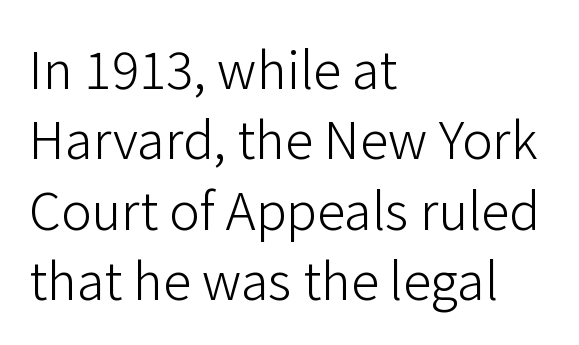
The image shows 51 px light sans-serif type, upright; set left-aligned, normal line spacing (1.38x), normal letter spacing, not underlined; low stroke contrast and a medium x-height.
